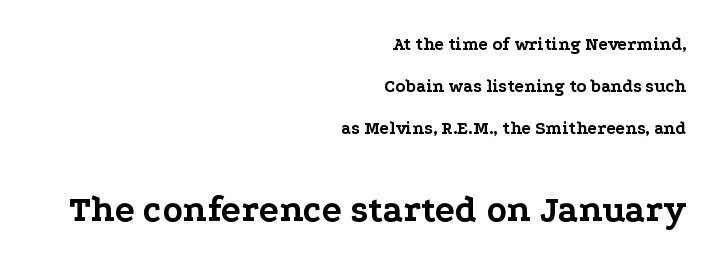
{"serif": "yes", "italic": "no", "bold": "yes", "weight": "bold", "width": "wide", "stroke_contrast": "low", "x_height": "medium", "monospaced": "no", "underline": "no", "align": "right", "line_spacing": "loose", "line_spacing_ratio": 2.33, "letter_spacing": "normal", "letter_spacing_em": 0.0, "larger_block": "second", "size_ratio": 2.06, "glyph_px": 37}
